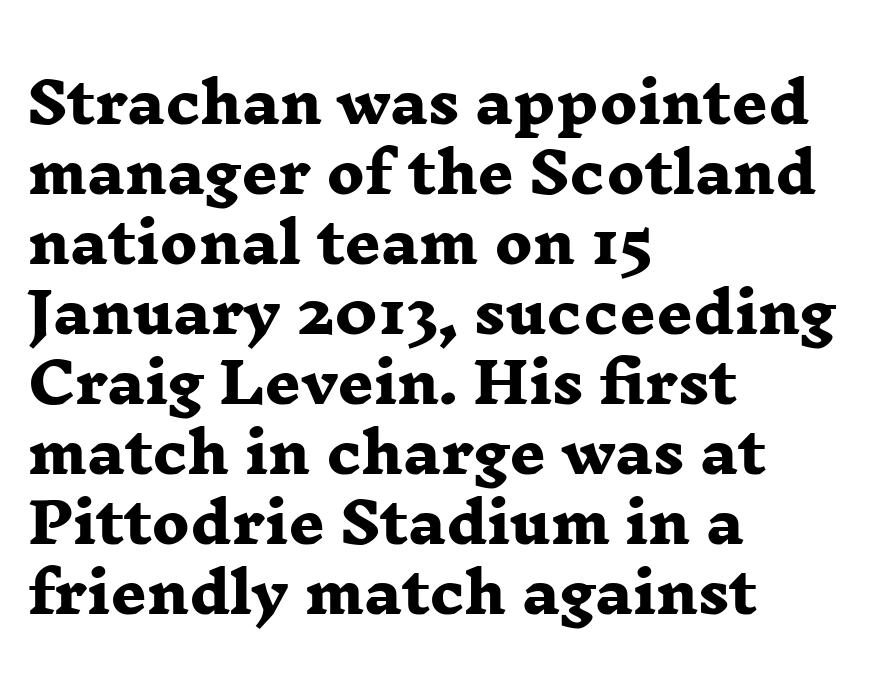
{"serif": "yes", "bold": "yes", "weight": "heavy", "width": "wide", "stroke_contrast": "low", "x_height": "medium", "monospaced": "no", "underline": "no", "align": "left", "line_spacing": "normal", "line_spacing_ratio": 1.25, "letter_spacing": "normal", "letter_spacing_em": 0.0, "glyph_px": 56}
